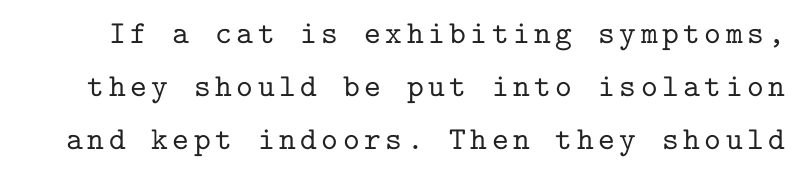
This rendering employs a face with finishing strokes, i.e., a serif. The type sits square on the baseline with zero lean. This sample has the even, mechanical cadence of fixed-width lettering. Letters rest on an invisible, unmarked baseline.
